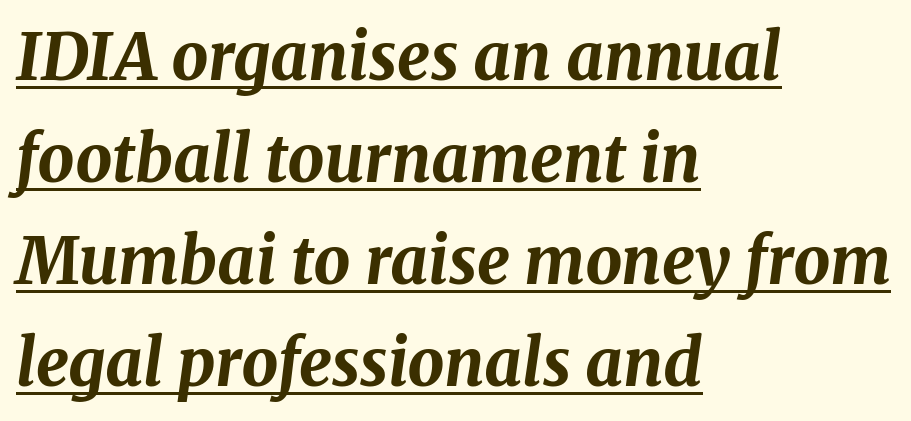
{"italic": "yes", "lean": "right", "slant_degrees": 8, "bold": "yes", "weight": "bold", "width": "normal", "stroke_contrast": "medium", "x_height": "medium", "monospaced": "no", "underline": "yes", "align": "left", "line_spacing": "normal", "line_spacing_ratio": 1.57, "letter_spacing": "normal", "letter_spacing_em": 0.0, "glyph_px": 65}
